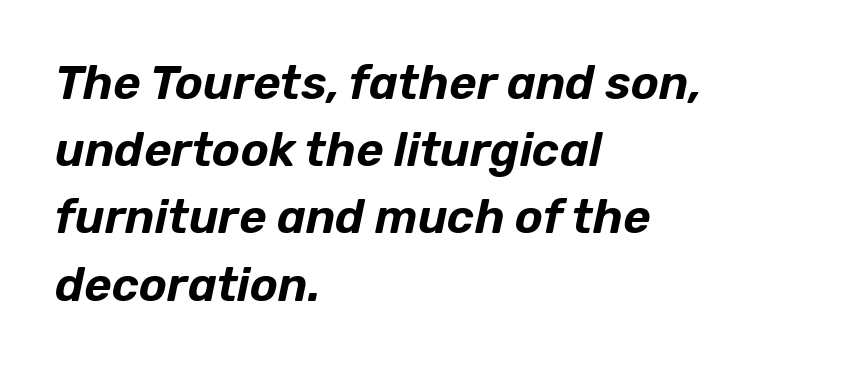
The image shows 47 px text type, italic (leaning right); set left-aligned, normal line spacing (1.43x), normal letter spacing, not underlined; low stroke contrast and a medium x-height.
